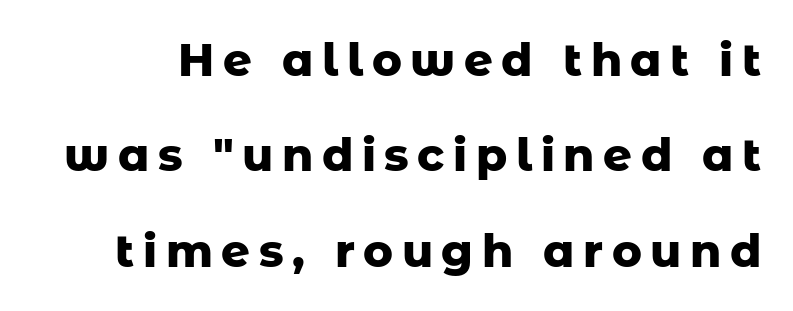
{"serif": "no", "italic": "no", "bold": "yes", "weight": "heavy", "width": "normal", "stroke_contrast": "low", "x_height": "medium", "monospaced": "no", "underline": "no", "line_spacing": "loose", "line_spacing_ratio": 2.12, "glyph_px": 45}
